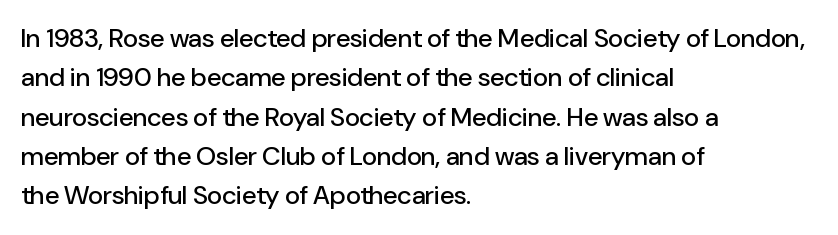
{"italic": "no", "underline": "no", "align": "left", "line_spacing": "normal", "line_spacing_ratio": 1.51, "letter_spacing": "normal", "letter_spacing_em": 0.0, "glyph_px": 26}
